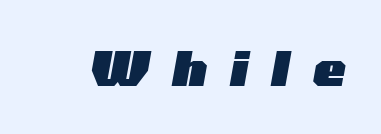
{"italic": "yes", "lean": "right", "slant_degrees": 10, "bold": "yes", "weight": "heavy", "width": "wide", "stroke_contrast": "low", "x_height": "medium", "monospaced": "no", "underline": "no", "letter_spacing": "wide", "letter_spacing_em": 0.49, "glyph_px": 48}
